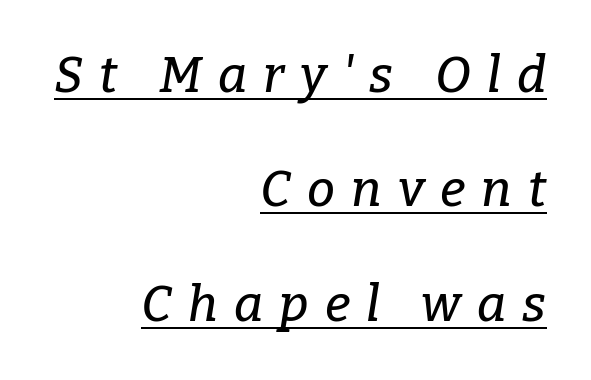
{"serif": "yes", "italic": "yes", "lean": "right", "slant_degrees": 9, "width": "normal", "stroke_contrast": "low", "x_height": "medium", "monospaced": "no", "underline": "yes", "align": "right", "line_spacing": "loose", "line_spacing_ratio": 2.29, "letter_spacing": "wide", "letter_spacing_em": 0.32, "glyph_px": 50}
